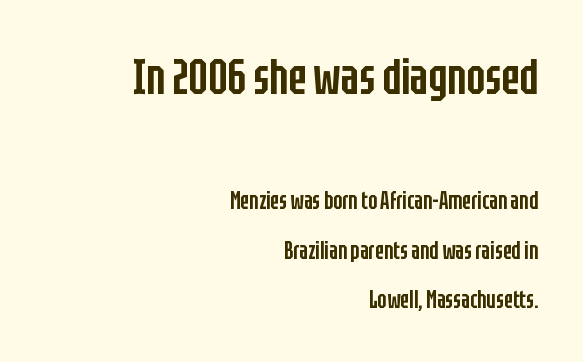
Q: Is the text bold? A: Semi-bold.
Q: Is the text italic (slanted)? A: No, it is upright.
Q: Is the typeface a serif or a sans-serif typeface? A: Sans-serif.
Q: Is the text underlined? A: No.
Q: How is the paragraph aligned? A: Right-aligned.
Q: Is the spacing between letters normal or unusually wide? A: Normal.
Q: Is the spacing between lines tight, normal or loose? A: Loose.
Q: Which block of text is set in a larger size, the first (top) or the second (bottom)? A: The first (top) one.
Q: Width (condensed, normal, or wide)? A: Condensed.
Q: Stroke contrast? A: Low.
Q: x-height? A: Large.
Q: Monospaced? A: No.
